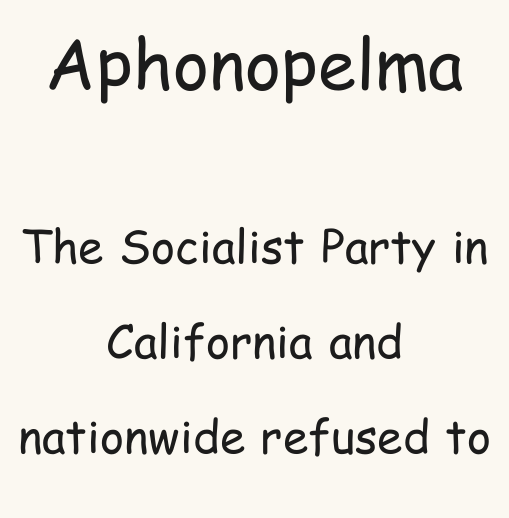
Q: Is the text bold? A: No.
Q: Is the text italic (slanted)? A: No, it is upright.
Q: Is the typeface a serif or a sans-serif typeface? A: Sans-serif.
Q: Is the text underlined? A: No.
Q: How is the paragraph aligned? A: Centered.
Q: Is the spacing between letters normal or unusually wide? A: Normal.
Q: Is the spacing between lines tight, normal or loose? A: Loose.
Q: Which block of text is set in a larger size, the first (top) or the second (bottom)? A: The first (top) one.
Q: Width (condensed, normal, or wide)? A: Condensed.
Q: Stroke contrast? A: Low.
Q: x-height? A: Medium.
Q: Monospaced? A: No.
